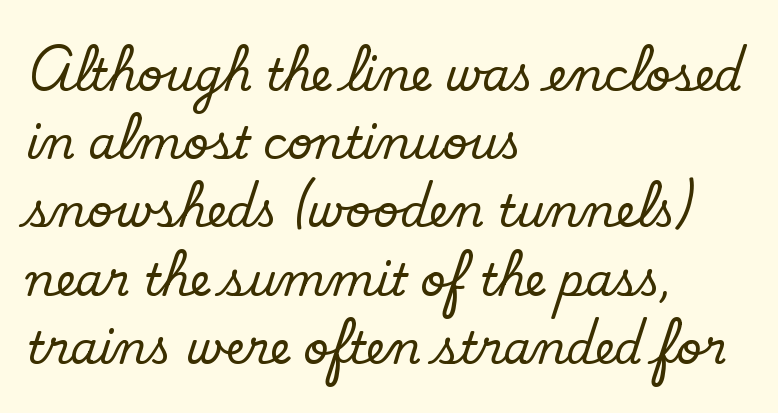
A classic flush-left, rag-right setting is used for this passage. The typesetting does not lean heavy: it is not bold. The text was rendered using a sans face with plain stroke endings. Characters follow at the spacing the type designer built in.
